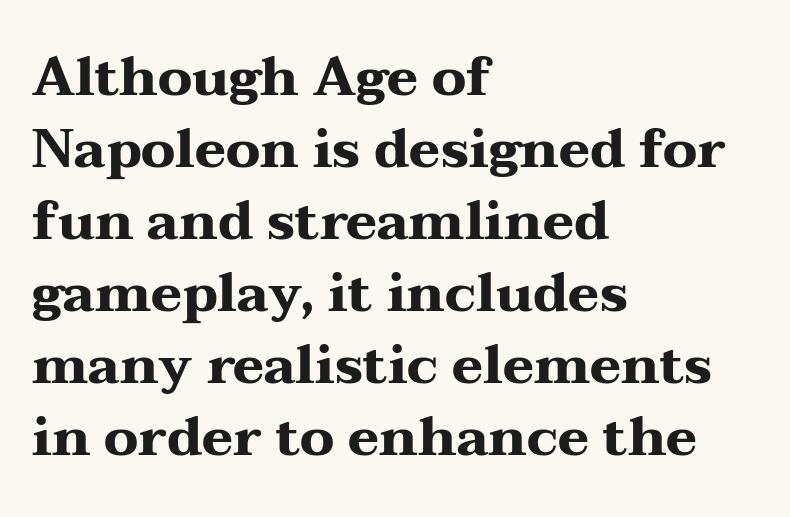
Q: Is the text bold? A: Yes.
Q: Is the text italic (slanted)? A: No, it is upright.
Q: Is the typeface a serif or a sans-serif typeface? A: Serif.
Q: Is the text underlined? A: No.
Q: How is the paragraph aligned? A: Left-aligned.
Q: Is the spacing between letters normal or unusually wide? A: Normal.
Q: Is the spacing between lines tight, normal or loose? A: Normal.
Q: Width (condensed, normal, or wide)? A: Wide.
Q: Stroke contrast? A: Medium.
Q: x-height? A: Medium.
Q: Monospaced? A: No.
